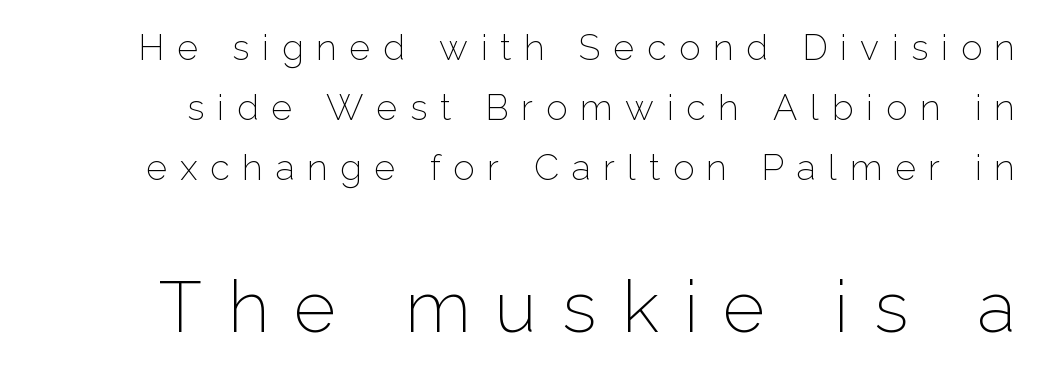
The image shows 72 px light sans-serif type, upright; set normal line spacing (1.67x), unusually wide letter spacing (+0.35 em), not underlined; the second (bottom) block is 2.0x larger; low stroke contrast and a medium x-height.
